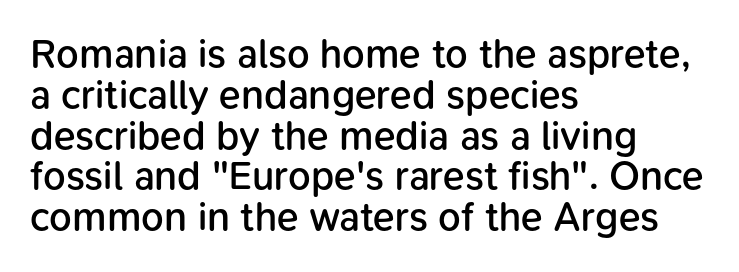
The image shows 40 px semibold sans-serif type, upright; set left-aligned, tight line spacing (1.02x), normal letter spacing, not underlined; low stroke contrast and a medium x-height.
